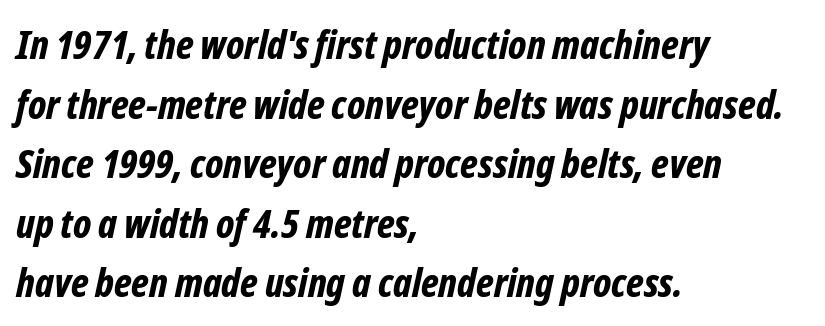
Slanted lettering throughout. Here the designer chose a conventional face with non-uniform glyph widths. Interline gaps are of average width in this sample. The text block is weighted toward the left margin, trailing off unevenly rightward.
